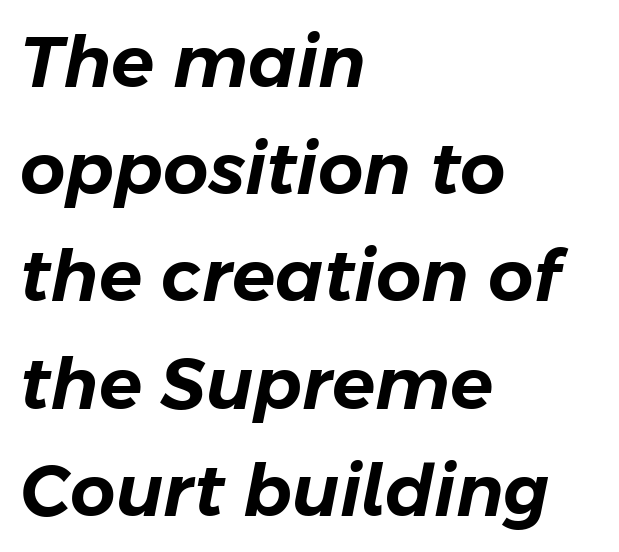
Q: Is the text italic (slanted)? A: Yes, it leans right by about 11 degrees.
Q: Is the text underlined? A: No.
Q: How is the paragraph aligned? A: Left-aligned.
Q: Is the spacing between letters normal or unusually wide? A: Normal.
Q: Is the spacing between lines tight, normal or loose? A: Normal.
Q: Width (condensed, normal, or wide)? A: Normal.
Q: Stroke contrast? A: Low.
Q: x-height? A: Medium.
Q: Monospaced? A: No.
